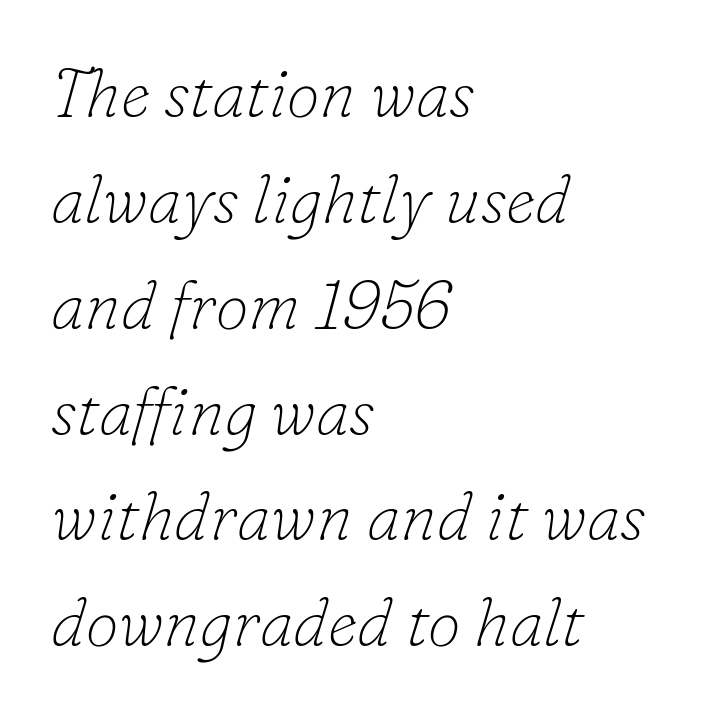
Q: Is the text bold? A: No.
Q: Is the text italic (slanted)? A: Yes, it leans right by about 16 degrees.
Q: Is the typeface a serif or a sans-serif typeface? A: Serif.
Q: Is the text underlined? A: No.
Q: How is the paragraph aligned? A: Left-aligned.
Q: Is the spacing between letters normal or unusually wide? A: Normal.
Q: Is the spacing between lines tight, normal or loose? A: Normal.
Q: Width (condensed, normal, or wide)? A: Normal.
Q: Stroke contrast? A: Low.
Q: x-height? A: Small.
Q: Monospaced? A: No.
